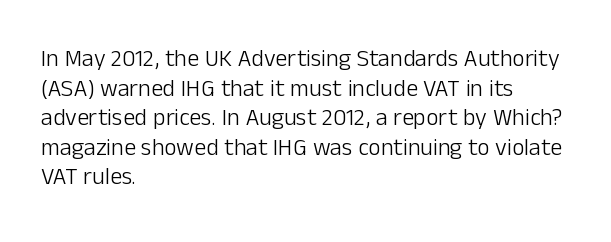
{"italic": "no", "bold": "no", "underline": "no", "align": "left", "line_spacing_ratio": 1.23, "letter_spacing": "normal", "letter_spacing_em": 0.0, "glyph_px": 24}
